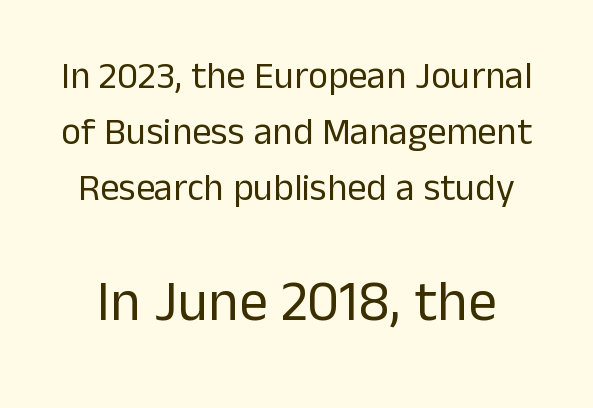
The font family rendered here belongs to the sans-serif group. A light-to-regular cut is what we see here. Spacing verdict: proportional, widths tailored to each character. You get the small type first, then a jump to larger type. This sample uses plain, unmodified letter spacing.
